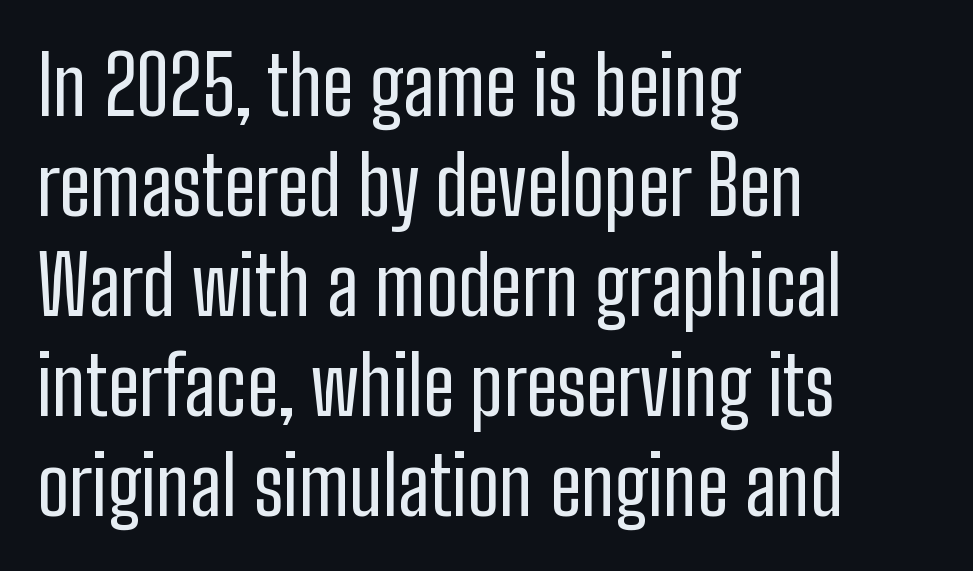
The image shows 80 px regular-weight, condensed sans-serif type, upright; set left-aligned, normal line spacing (1.25x), normal letter spacing, not underlined; low stroke contrast and a medium x-height.
